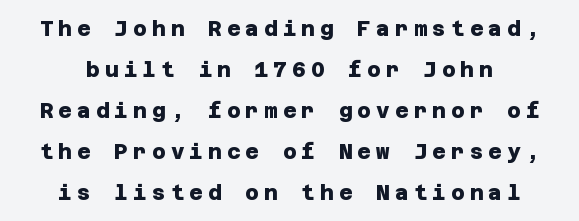
{"bold": "yes", "underline": "no", "align": "center", "line_spacing": "loose", "line_spacing_ratio": 1.95, "letter_spacing": "wide", "letter_spacing_em": 0.24, "glyph_px": 21}
